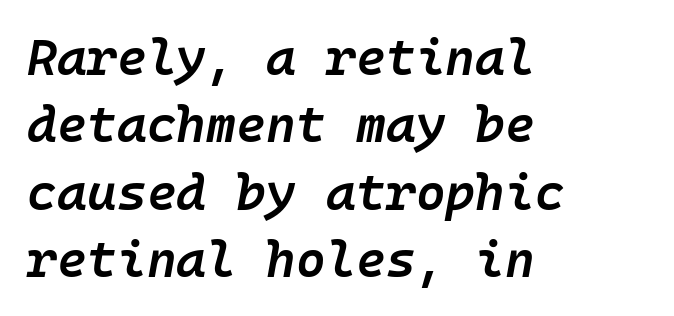
All the whitespace from short lines collects on the right. Posture: slanted. One glance says typical: line gaps are just what's usual. This is moderately heavy type, rendered in semibold. Check under the words: just untouched page.
